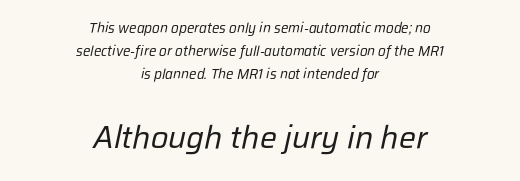
Q: Is the text bold? A: No.
Q: Is the text italic (slanted)? A: Yes, it leans right by about 12 degrees.
Q: Is the text underlined? A: No.
Q: How is the paragraph aligned? A: Centered.
Q: Is the spacing between letters normal or unusually wide? A: Normal.
Q: Is the spacing between lines tight, normal or loose? A: Normal.
Q: Which block of text is set in a larger size, the first (top) or the second (bottom)? A: The second (bottom) one.
Q: Width (condensed, normal, or wide)? A: Normal.
Q: Stroke contrast? A: Low.
Q: x-height? A: Medium.
Q: Monospaced? A: No.
